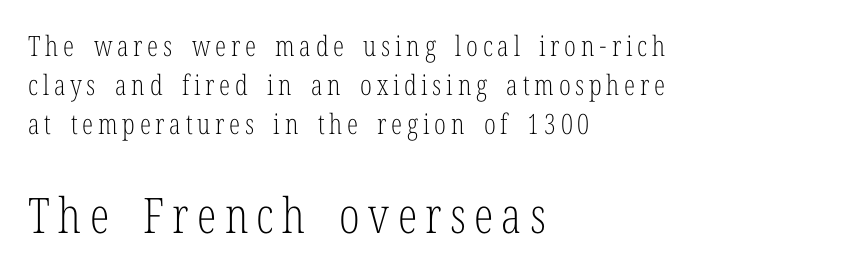
Note: smaller setting up top, larger setting below. These lines sit exactly where default settings would place them. The rag falls on the right side of this text block. A roman cut, with each character standing at attention. Looks like regular typesetting: each glyph gets only the width it needs.
